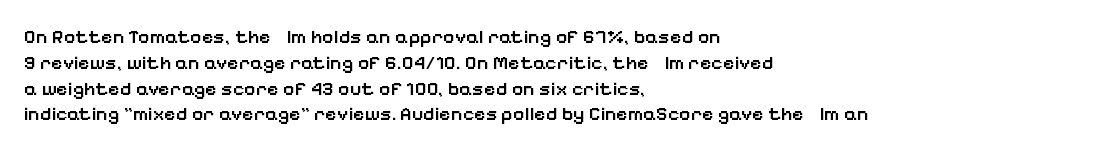
{"italic": "no", "bold": "semi", "underline": "no", "align": "left", "line_spacing": "normal", "line_spacing_ratio": 1.29, "letter_spacing": "normal", "letter_spacing_em": 0.0, "glyph_px": 20}
